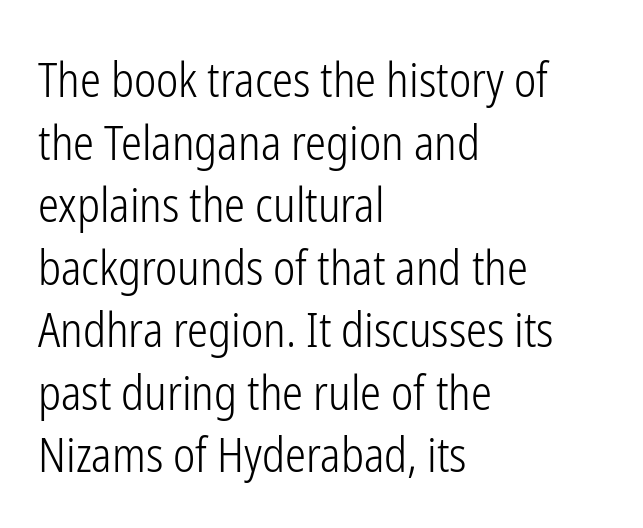
{"serif": "no", "italic": "no", "bold": "no", "weight": "light", "width": "condensed", "stroke_contrast": "low", "x_height": "medium", "monospaced": "no", "underline": "no", "align": "left", "line_spacing": "normal", "line_spacing_ratio": 1.33, "letter_spacing": "normal", "letter_spacing_em": 0.0, "glyph_px": 47}
